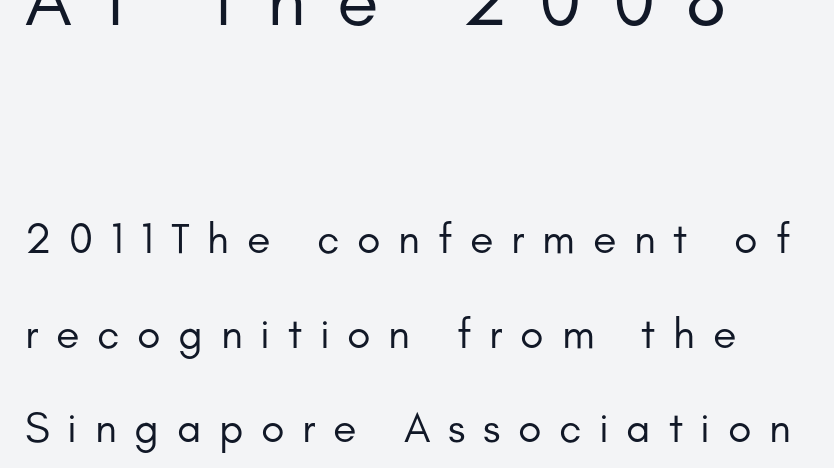
The image shows 76 px regular-weight sans-serif type, upright; set left-aligned, loose line spacing (2.2x), unusually wide letter spacing (+0.41 em), not underlined; the first (top) block is 1.77x larger; low stroke contrast and a small x-height.
